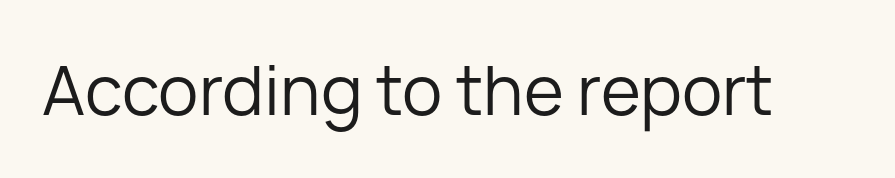
Nothing heavy about these letters — not bold at all. The rendering uses natural spacing where letterforms have individual widths. The characters display no serif detailing; their extremities are plain. There is no visible air inserted between adjacent glyphs. Clear beneath every line of the passage.
